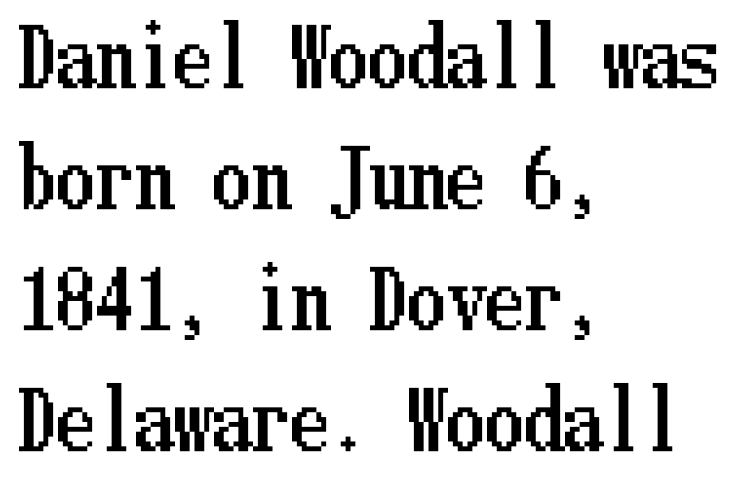
Q: Is the text italic (slanted)? A: No, it is upright.
Q: Is the text underlined? A: No.
Q: How is the paragraph aligned? A: Left-aligned.
Q: Is the spacing between letters normal or unusually wide? A: Normal.
Q: Is the spacing between lines tight, normal or loose? A: Normal.
Q: Width (condensed, normal, or wide)? A: Condensed.
Q: Stroke contrast? A: Low.
Q: x-height? A: Medium.
